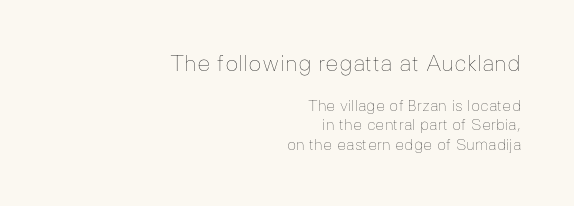
The image shows 22 px text type, upright; set right-aligned, normal line spacing (1.29x), normal letter spacing, not underlined; the first (top) block is 1.47x larger.
